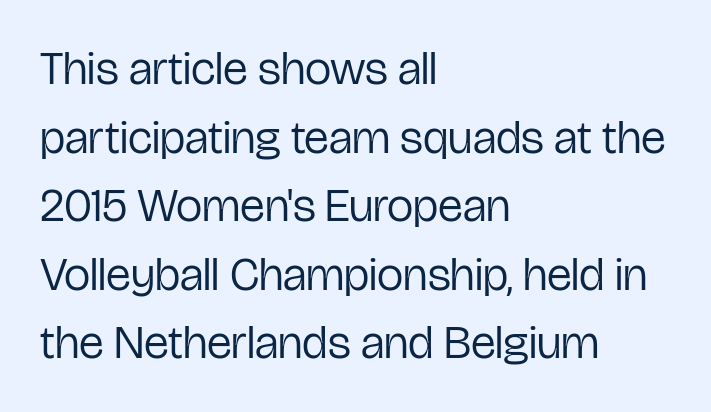
Are there feet on the stems? There aren't — it's a sans. This sample keeps an unexceptional amount of space between lines. The face used here is rendered with its standard letterfit. Ink coverage per letter is moderate at most. When letters stand straight like this, we call the style roman or upright. This rendering uses left alignment, leaving the right contour irregular.
